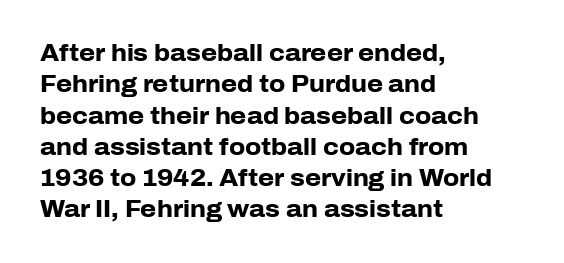
The image shows 23 px bold type, upright; set left-aligned, normal line spacing (1.36x), normal letter spacing, not underlined.
